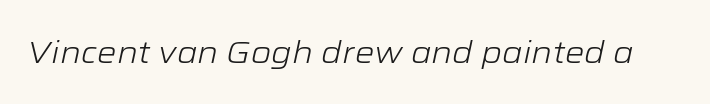
Plain, unruled lines of type. The letters look calm and open, with moderate or lighter stems. Inter-character spacing is left at the font's built-in metrics. Quick note: italic. Do the characters align in a grid? No, the font is proportional.
